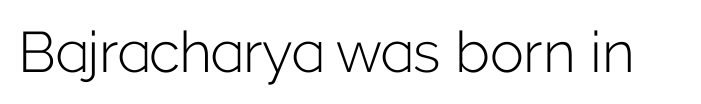
Q: Is the text bold? A: No.
Q: Is the text italic (slanted)? A: No, it is upright.
Q: Is the typeface a serif or a sans-serif typeface? A: Sans-serif.
Q: Is the text underlined? A: No.
Q: Is the spacing between letters normal or unusually wide? A: Normal.
Q: Width (condensed, normal, or wide)? A: Normal.
Q: Stroke contrast? A: Low.
Q: x-height? A: Medium.
Q: Monospaced? A: No.
